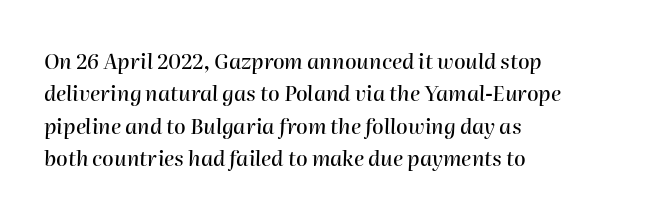
Q: Is the text italic (slanted)? A: Yes, it leans right by about 2 degrees.
Q: Is the text underlined? A: No.
Q: How is the paragraph aligned? A: Left-aligned.
Q: Is the spacing between letters normal or unusually wide? A: Normal.
Q: Is the spacing between lines tight, normal or loose? A: Normal.
